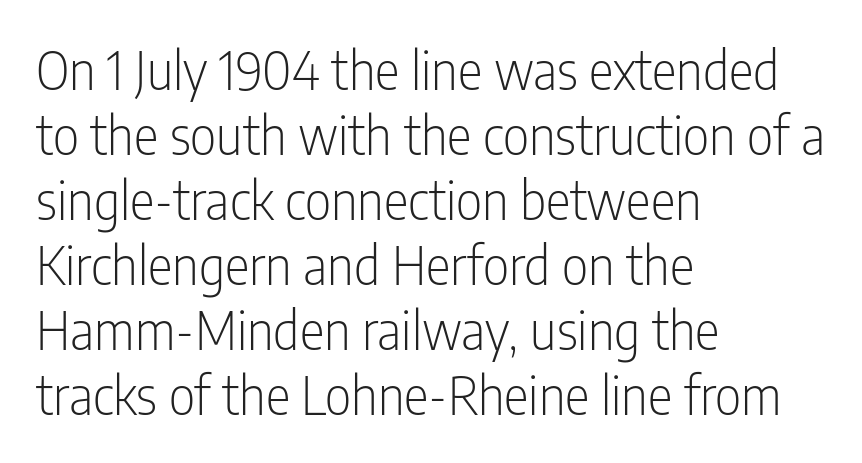
The gaps between neighbouring characters are ordinary and unremarkable. It's the straight-up-and-down kind of type. This sample has the flowing, uneven cadence of proportional lettering. The characters display no serif detailing; their extremities are plain. What's the leading like? Ordinary, nothing unusual. Type without underlining.
